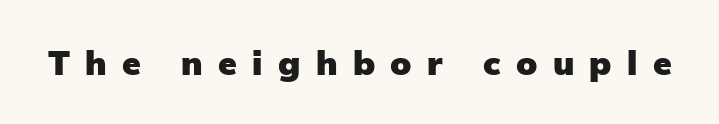
{"serif": "no", "italic": "no", "bold": "yes", "weight": "heavy", "width": "normal", "stroke_contrast": "low", "x_height": "medium", "monospaced": "no", "underline": "no", "letter_spacing": "wide", "letter_spacing_em": 0.45, "glyph_px": 34}
